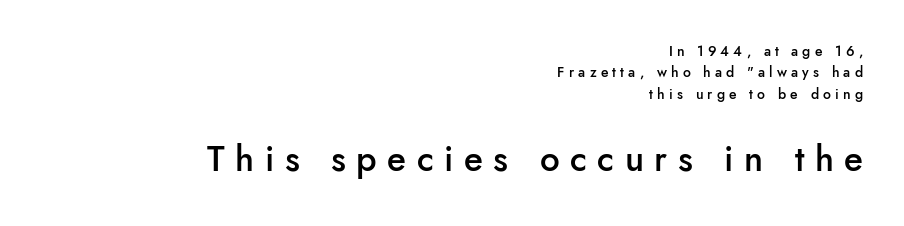
Character widths vary here, with narrow letters taking less room than wide ones. Each letter's strokes conclude bluntly, with no projecting serifs. The characters look somewhat weighty, a semibold short of true bold. Every stem runs plumb, perpendicular to the baseline. How are the letters spaced? Widely, with obvious added tracking.
